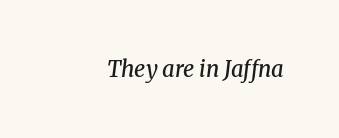
A typesetter would call this zero additional tracking. There's an unmistakable incline to the writing here. Any mark beneath the type? The region is blank. Weight check: semibold — heavier than regular, not quite bold.
